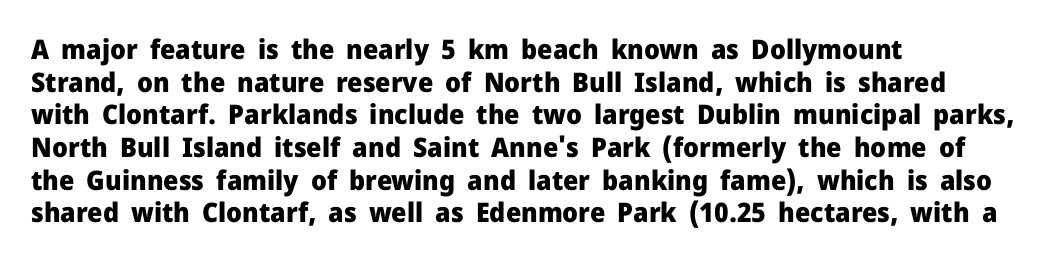
The image shows 27 px bold type, upright; set left-aligned, line spacing 1.21x, normal letter spacing, not underlined.
